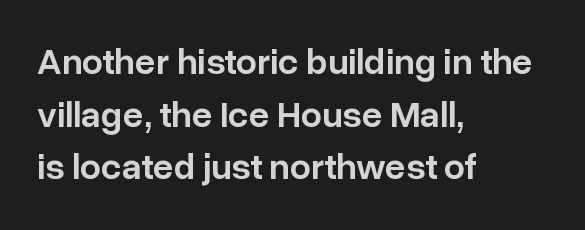
The image shows 37 px semibold sans-serif type, upright; set left-aligned, normal line spacing (1.42x), normal letter spacing, not underlined; low stroke contrast and a medium x-height.
